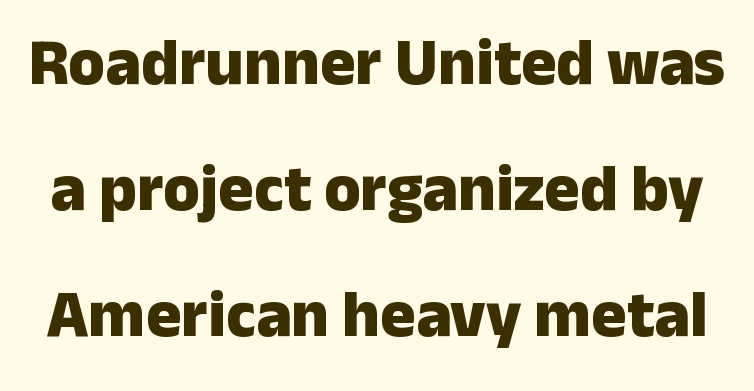
Summary of weight: heavy, a full bold. The letters advance in unequal steps, a hallmark of proportional type. Lines of text with bare space underneath. You could call the tracking neutral — neither tight nor loose. Typographically, this falls in the sans-serif category.
